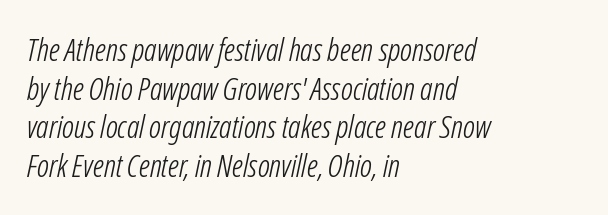
Weight: not bold — regular or lighter. The zone under the glyphs is completely vacant. Here the designer chose a conventional face with non-uniform glyph widths. Emphasis-style slanted type is in use.
